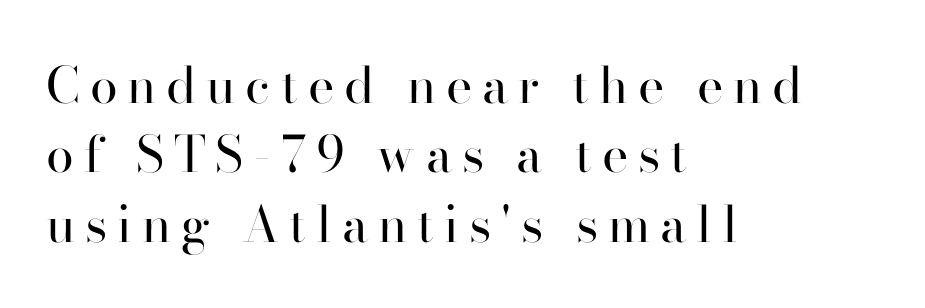
Q: Is the text bold? A: No.
Q: Is the text italic (slanted)? A: No, it is upright.
Q: Is the typeface a serif or a sans-serif typeface? A: Serif.
Q: Is the text underlined? A: No.
Q: How is the paragraph aligned? A: Left-aligned.
Q: Is the spacing between letters normal or unusually wide? A: Unusually wide.
Q: Is the spacing between lines tight, normal or loose? A: Normal.
Q: Width (condensed, normal, or wide)? A: Normal.
Q: Stroke contrast? A: High.
Q: x-height? A: Small.
Q: Monospaced? A: No.
